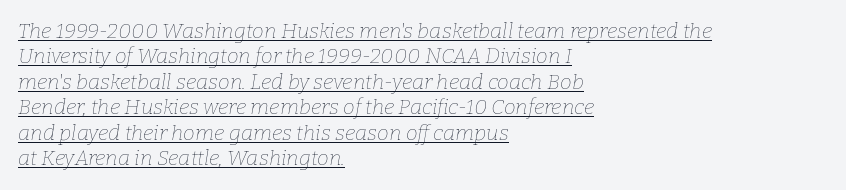
The image shows 21 px text type, italic (leaning right); set left-aligned, line spacing 1.21x, normal letter spacing, underlined.
